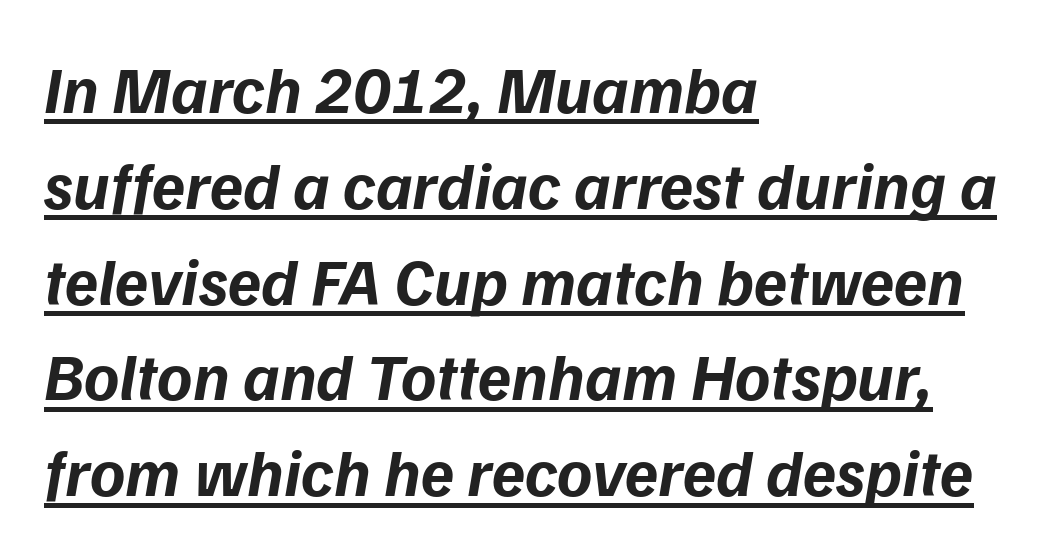
The image shows 67 px bold sans-serif type; set left-aligned, normal line spacing (1.43x), normal letter spacing, underlined; low stroke contrast and a medium x-height.
